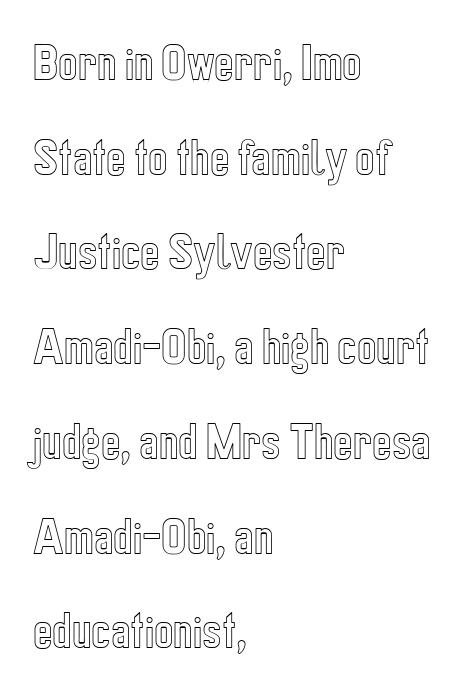
Q: Is the text italic (slanted)? A: No, it is upright.
Q: Is the text underlined? A: No.
Q: How is the paragraph aligned? A: Left-aligned.
Q: Is the spacing between letters normal or unusually wide? A: Normal.
Q: Is the spacing between lines tight, normal or loose? A: Loose.
Q: Width (condensed, normal, or wide)? A: Condensed.
Q: x-height? A: Medium.
Q: Monospaced? A: No.
